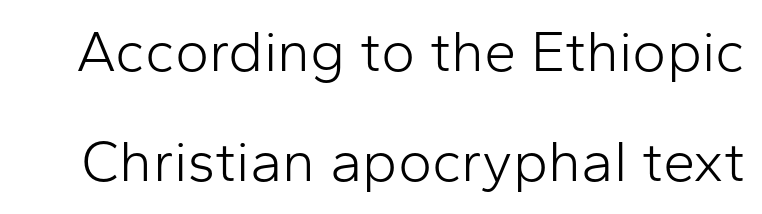
Q: Is the text bold? A: No.
Q: Is the text italic (slanted)? A: No, it is upright.
Q: Is the typeface a serif or a sans-serif typeface? A: Sans-serif.
Q: Is the text underlined? A: No.
Q: Is the spacing between letters normal or unusually wide? A: Normal.
Q: Is the spacing between lines tight, normal or loose? A: Loose.
Q: Width (condensed, normal, or wide)? A: Normal.
Q: Stroke contrast? A: Low.
Q: x-height? A: Medium.
Q: Monospaced? A: No.
